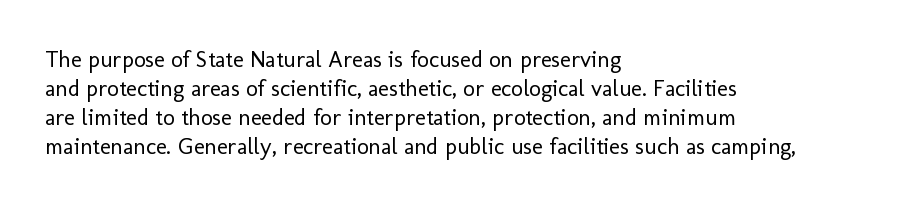
{"italic": "no", "bold": "no", "underline": "no", "align": "left", "line_spacing": "normal", "line_spacing_ratio": 1.26, "letter_spacing": "normal", "letter_spacing_em": 0.0, "glyph_px": 23}
